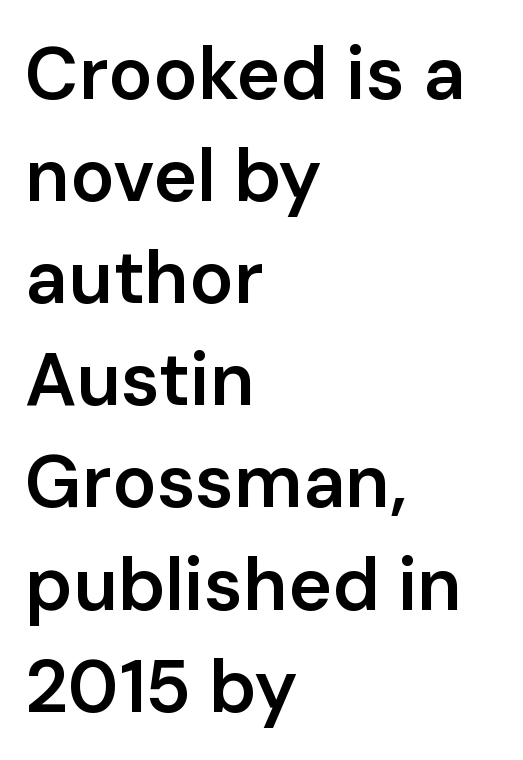
Q: Is the text bold? A: Semi-bold.
Q: Is the text italic (slanted)? A: No, it is upright.
Q: Is the typeface a serif or a sans-serif typeface? A: Sans-serif.
Q: Is the text underlined? A: No.
Q: How is the paragraph aligned? A: Left-aligned.
Q: Is the spacing between letters normal or unusually wide? A: Normal.
Q: Is the spacing between lines tight, normal or loose? A: Normal.
Q: Width (condensed, normal, or wide)? A: Normal.
Q: Stroke contrast? A: Low.
Q: x-height? A: Medium.
Q: Monospaced? A: No.
